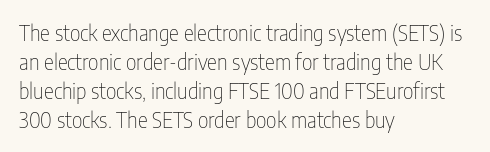
The image shows 21 px text type, upright; set left-aligned, normal line spacing (1.38x), normal letter spacing, not underlined.
